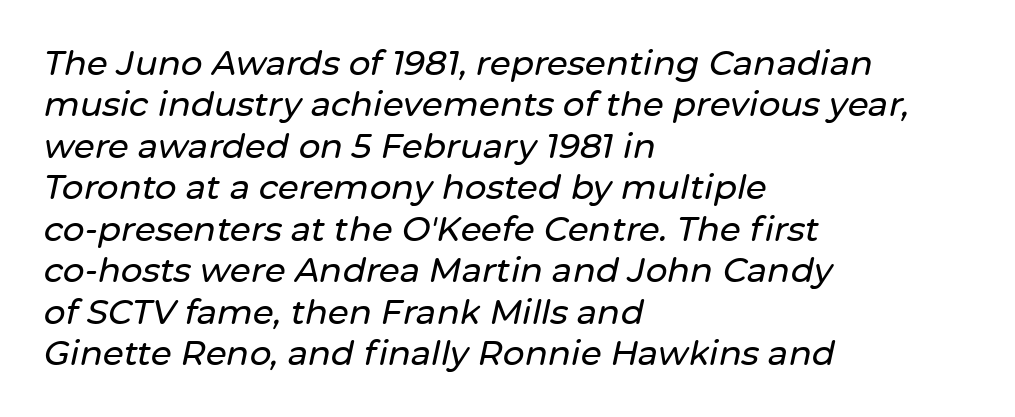
The image shows 34 px text type, italic (leaning right); set left-aligned, line spacing 1.22x, normal letter spacing, not underlined; low stroke contrast and a medium x-height.
